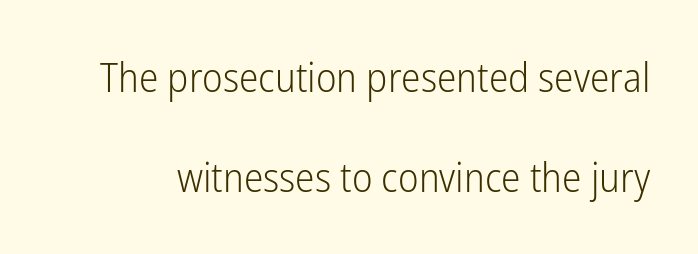
The image shows 41 px light, condensed sans-serif type, upright; set loose line spacing (2.45x), normal letter spacing, not underlined; low stroke contrast and a medium x-height.
